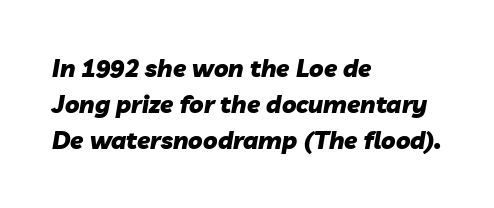
{"italic": "yes", "lean": "right", "slant_degrees": 10, "bold": "yes", "underline": "no", "align": "left", "line_spacing": "normal", "line_spacing_ratio": 1.51, "letter_spacing": "normal", "letter_spacing_em": 0.0, "glyph_px": 24}
